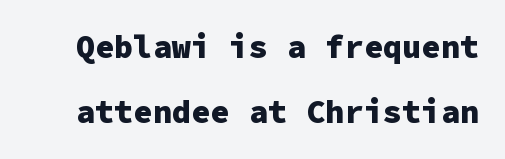
This is roman type, the default non-slanted kind. Note the uniform advance width — an 'i' takes as much space as an 'm'. Rows of type keep a wide berth in the vertical direction. A dark, heavy texture on the line: the type is bold.
